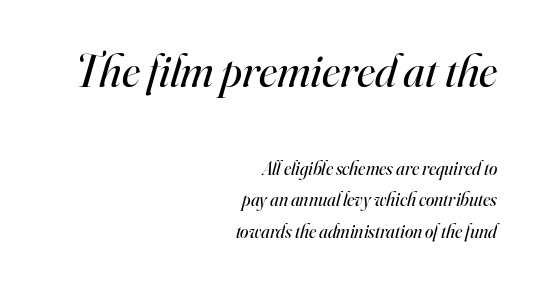
A serif font was chosen for this passage. Do the characters align in a grid? No, the font is proportional. Line ends are locked; line starts wander. Scale decreases going downward across the two blocks.
